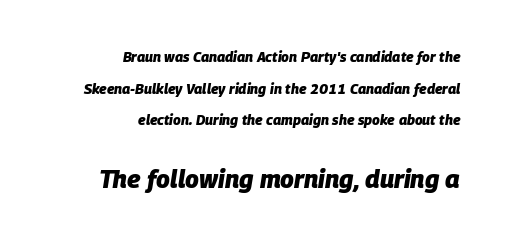
The rendering uses a bold face; every stroke is thick and dark. The font's italic variant was chosen for this text. Size contrast runs from small at the top to large at the bottom. The typesetter chose a ragged-left arrangement here.
